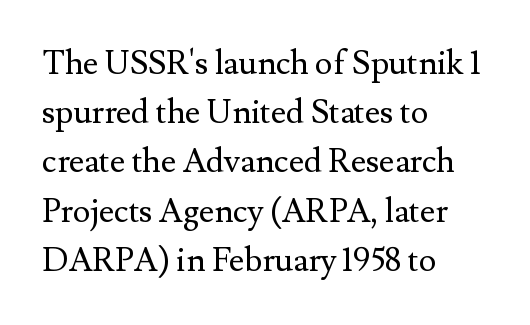
Q: Is the text bold? A: No.
Q: Is the text italic (slanted)? A: No, it is upright.
Q: Is the typeface a serif or a sans-serif typeface? A: Serif.
Q: Is the text underlined? A: No.
Q: How is the paragraph aligned? A: Left-aligned.
Q: Is the spacing between letters normal or unusually wide? A: Normal.
Q: Is the spacing between lines tight, normal or loose? A: Normal.
Q: Width (condensed, normal, or wide)? A: Normal.
Q: Stroke contrast? A: Medium.
Q: x-height? A: Small.
Q: Monospaced? A: No.
